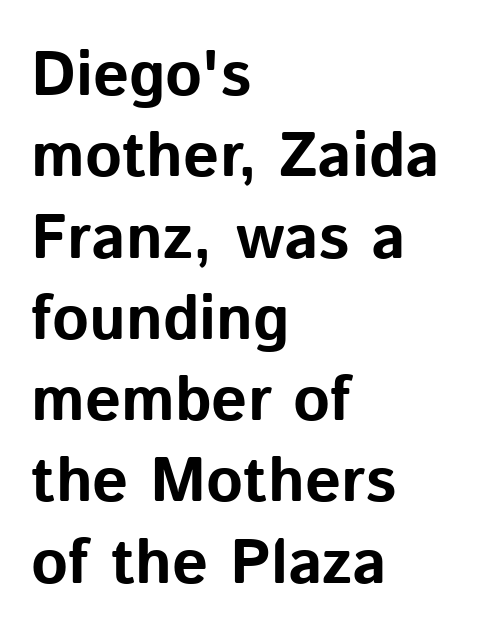
{"serif": "no", "italic": "no", "bold": "yes", "weight": "bold", "width": "normal", "stroke_contrast": "low", "x_height": "medium", "monospaced": "no", "underline": "no", "align": "left", "line_spacing": "normal", "line_spacing_ratio": 1.29, "letter_spacing": "normal", "letter_spacing_em": 0.0, "glyph_px": 63}
